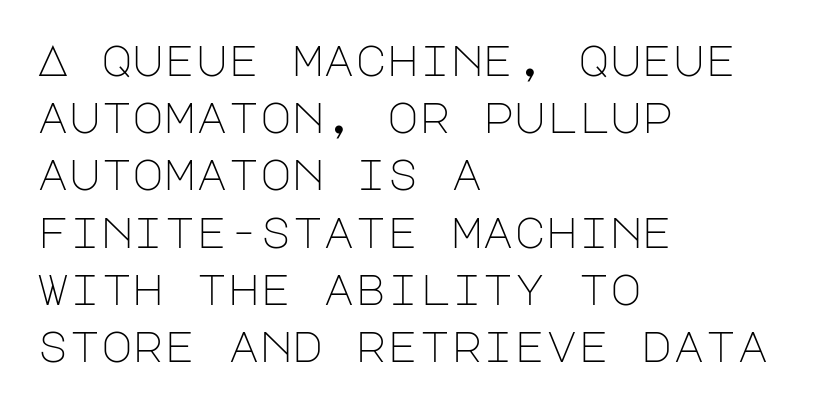
Is the letter spacing exaggerated? No — it looks like the ordinary default. One-word summary of the alignment: left. Bold? No — there's no thickening of the strokes. Quick note: interline space is typical. The type family on display is of the sans-serif kind. A typesetter would mark this as roman, not italic.
